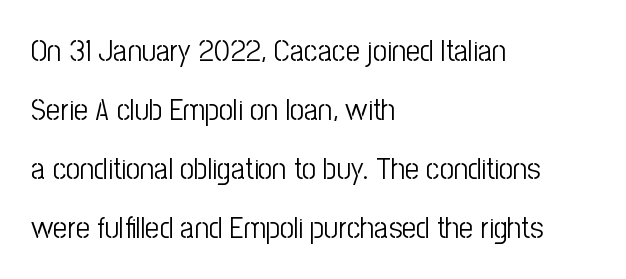
The image shows 31 px light, condensed sans-serif type, upright; set left-aligned, loose line spacing (1.9x), normal letter spacing, not underlined; low stroke contrast and a medium x-height.
